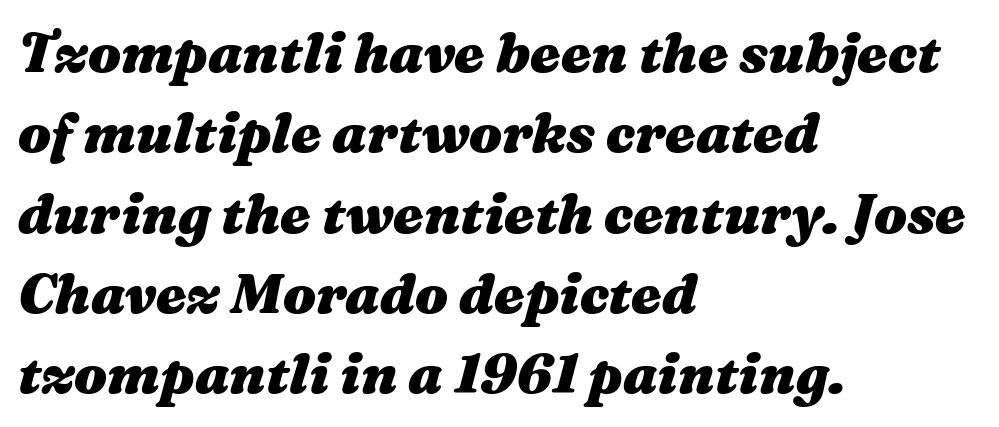
The gap between lines stays unmarked. The characters look thick and weighty, a clear bold. Every row of glyphs begins at an identical x-position on the left. These lines are rendered in a variable-pitch font. Does the lettering tilt? It does — this is italic. What's the leading like? Ordinary, nothing unusual.
